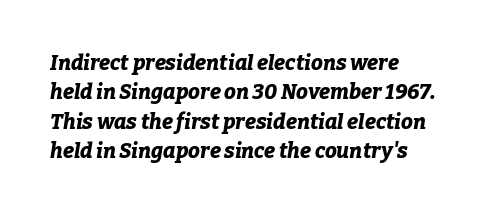
The image shows 21 px bold type, italic (leaning right); set normal line spacing (1.4x), normal letter spacing, not underlined.
